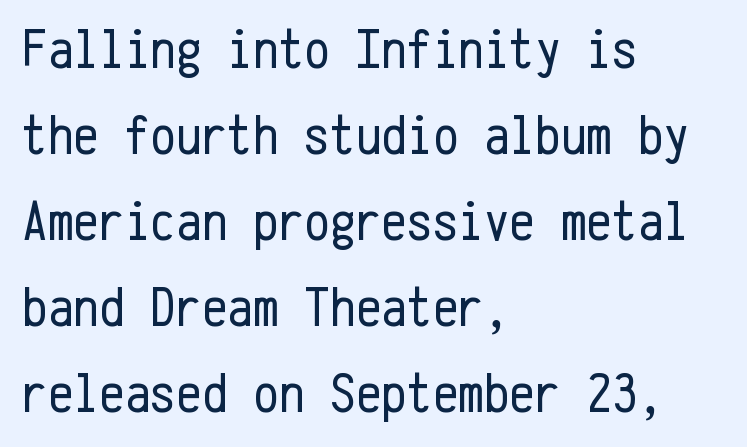
{"serif": "no", "italic": "no", "bold": "no", "weight": "regular", "width": "condensed", "stroke_contrast": "low", "x_height": "medium", "monospaced": "yes", "underline": "no", "align": "left", "line_spacing": "normal", "line_spacing_ratio": 1.51, "letter_spacing": "normal", "letter_spacing_em": 0.0, "glyph_px": 57}
